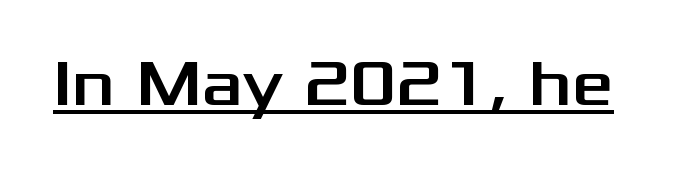
The image shows 65 px wide sans-serif type, upright; set normal letter spacing, underlined; medium stroke contrast and a medium x-height.
